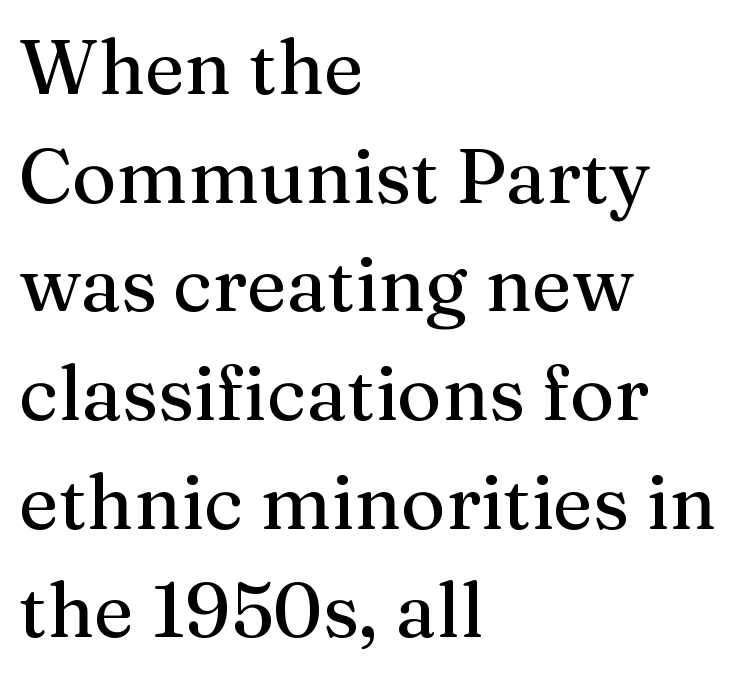
Whoever set this chose a conventional vertical rhythm. Note the varied advance widths — an 'i' is clearly narrower than an 'm'. What kind of face is this? One with serifs. Every character sits straight up, as roman type does.
